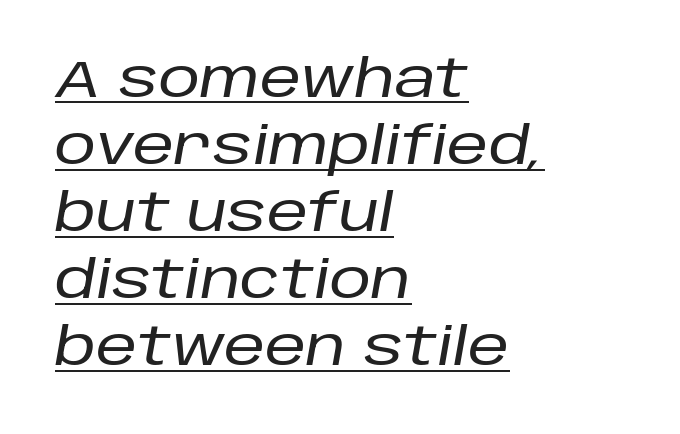
Q: Is the text italic (slanted)? A: Yes, it leans right by about 10 degrees.
Q: Is the text underlined? A: Yes.
Q: How is the paragraph aligned? A: Left-aligned.
Q: Is the spacing between letters normal or unusually wide? A: Normal.
Q: Is the spacing between lines tight, normal or loose? A: Normal.
Q: Width (condensed, normal, or wide)? A: Normal.
Q: Stroke contrast? A: Low.
Q: x-height? A: Large.
Q: Monospaced? A: No.
